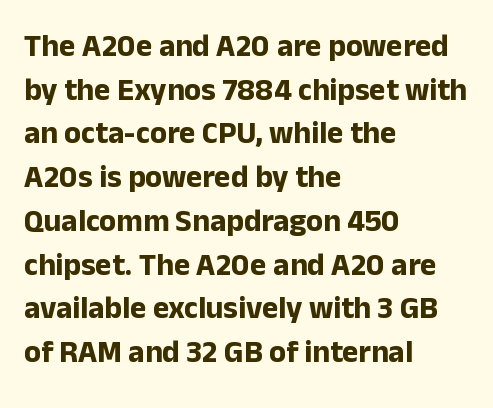
The image shows 31 px bold sans-serif type, upright; set left-aligned, normal line spacing (1.41x), normal letter spacing, not underlined; low stroke contrast and a medium x-height.
